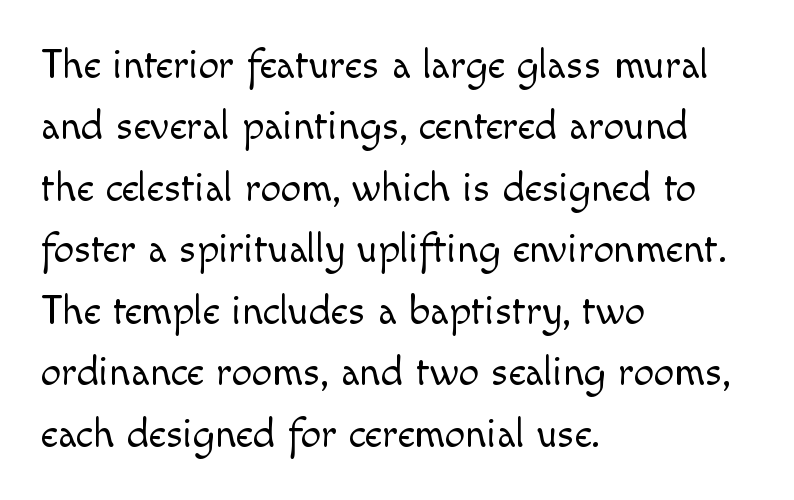
{"serif": "no", "italic": "no", "bold": "no", "weight": "light", "width": "normal", "x_height": "small", "monospaced": "no", "underline": "no", "align": "left", "line_spacing": "normal", "line_spacing_ratio": 1.5, "letter_spacing": "normal", "letter_spacing_em": 0.0, "glyph_px": 41}
